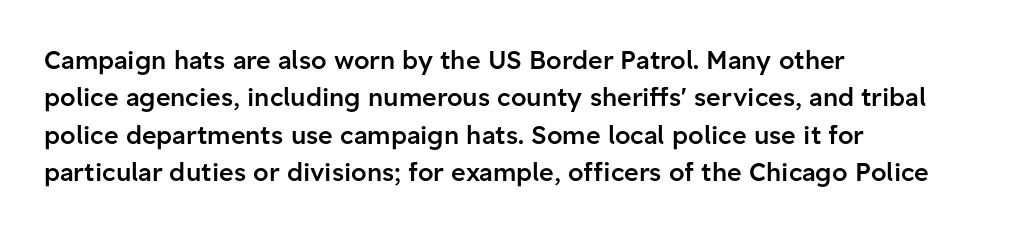
The image shows 25 px text type, upright; set left-aligned, normal line spacing (1.5x), normal letter spacing, not underlined.
